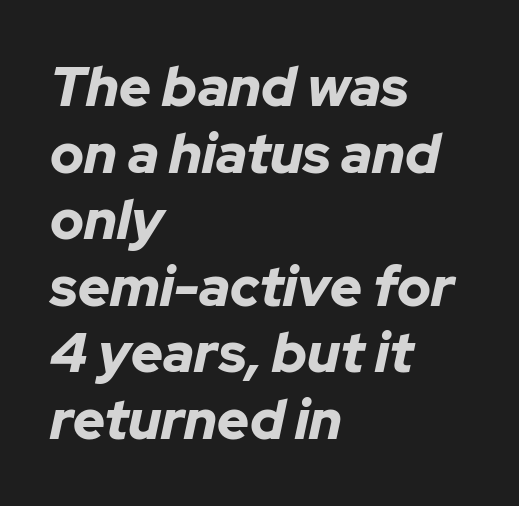
The image shows 55 px bold type, italic (leaning right); set left-aligned, line spacing 1.21x, normal letter spacing, not underlined; low stroke contrast and a medium x-height.
